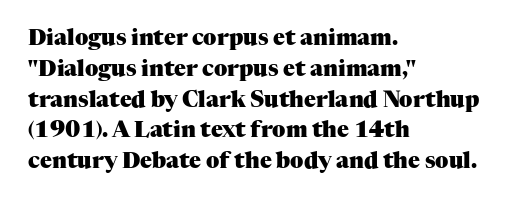
No italicization has been applied; the sample stays upright. The line-height multiplier appears to be the usual default. The face used here has the dense, thick strokes of a bold. Clear beneath every line of the passage. Each word holds together tightly as a unit, with standard inter-letter gaps. The typesetter chose a ragged-right arrangement here.
